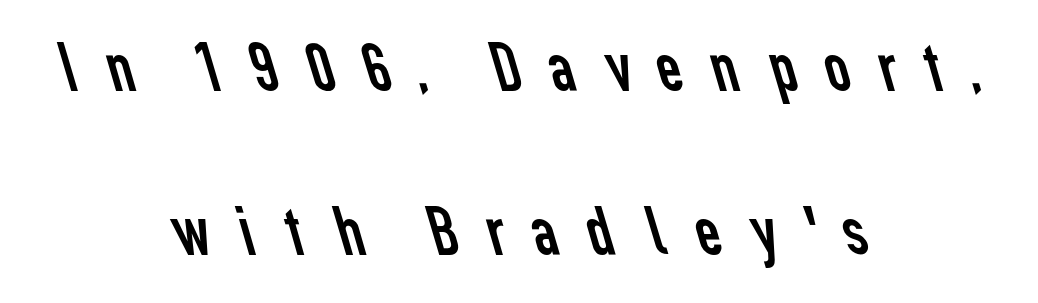
{"serif": "no", "bold": "no", "weight": "regular", "width": "normal", "stroke_contrast": "low", "x_height": "medium", "monospaced": "no", "underline": "no", "align": "center", "line_spacing": "loose", "line_spacing_ratio": 2.31, "letter_spacing": "wide", "letter_spacing_em": 0.31, "glyph_px": 71}
